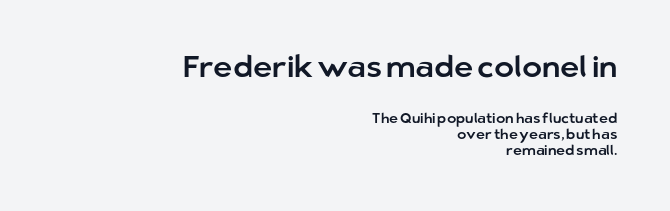
Q: Is the text italic (slanted)? A: No, it is upright.
Q: Is the typeface a serif or a sans-serif typeface? A: Sans-serif.
Q: Is the text underlined? A: No.
Q: How is the paragraph aligned? A: Right-aligned.
Q: Is the spacing between letters normal or unusually wide? A: Normal.
Q: Is the spacing between lines tight, normal or loose? A: Tight.
Q: Which block of text is set in a larger size, the first (top) or the second (bottom)? A: The first (top) one.
Q: Width (condensed, normal, or wide)? A: Normal.
Q: Stroke contrast? A: Low.
Q: x-height? A: Medium.
Q: Monospaced? A: No.
